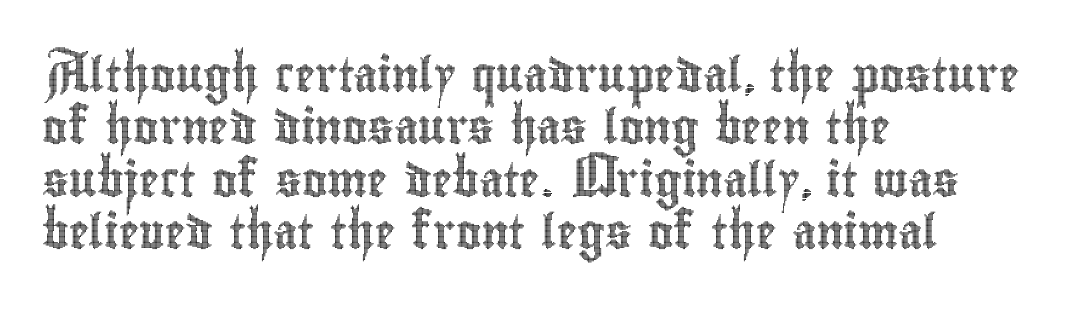
{"italic": "no", "width": "condensed", "x_height": "small", "monospaced": "no", "underline": "no", "align": "left", "line_spacing": "normal", "line_spacing_ratio": 1.54, "letter_spacing": "normal", "letter_spacing_em": 0.0, "glyph_px": 34}
